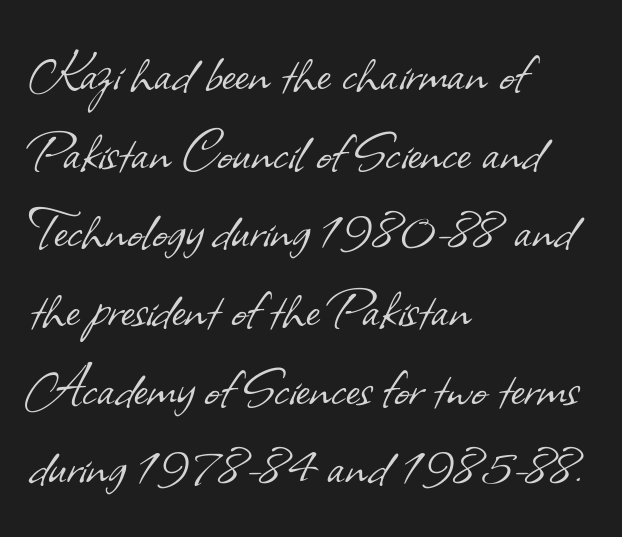
The image shows 65 px light sans-serif type; set left-aligned, line spacing 1.21x, normal letter spacing, not underlined; low stroke contrast and a small x-height.
